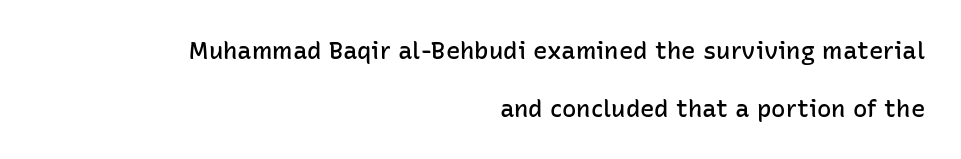
The image shows 24 px text type, upright; set right-aligned, loose line spacing (2.4x), normal letter spacing, not underlined.
